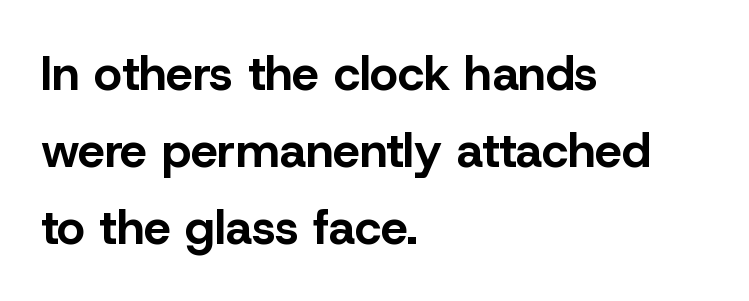
{"serif": "no", "italic": "no", "bold": "yes", "weight": "bold", "width": "normal", "stroke_contrast": "low", "x_height": "medium", "monospaced": "no", "underline": "no", "align": "left", "line_spacing": "normal", "line_spacing_ratio": 1.6, "letter_spacing": "normal", "letter_spacing_em": 0.0, "glyph_px": 48}
